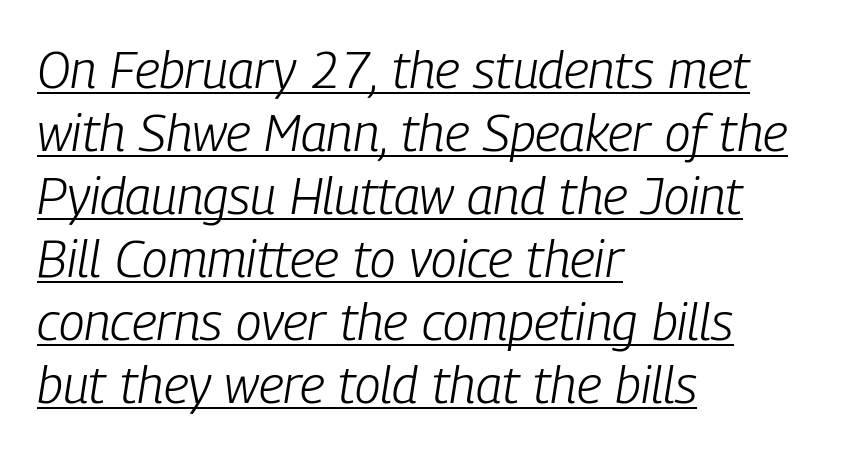
{"italic": "yes", "lean": "right", "slant_degrees": 9, "bold": "no", "weight": "light", "width": "condensed", "stroke_contrast": "low", "x_height": "medium", "monospaced": "no", "underline": "yes", "align": "left", "line_spacing_ratio": 1.21, "letter_spacing": "normal", "letter_spacing_em": 0.0, "glyph_px": 52}
